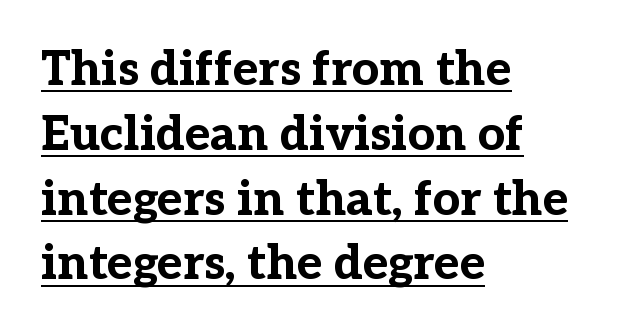
Q: Is the text bold? A: Yes.
Q: Is the text italic (slanted)? A: No, it is upright.
Q: Is the typeface a serif or a sans-serif typeface? A: Serif.
Q: Is the text underlined? A: Yes.
Q: How is the paragraph aligned? A: Left-aligned.
Q: Is the spacing between letters normal or unusually wide? A: Normal.
Q: Is the spacing between lines tight, normal or loose? A: Normal.
Q: Width (condensed, normal, or wide)? A: Normal.
Q: Stroke contrast? A: Low.
Q: x-height? A: Medium.
Q: Monospaced? A: No.
